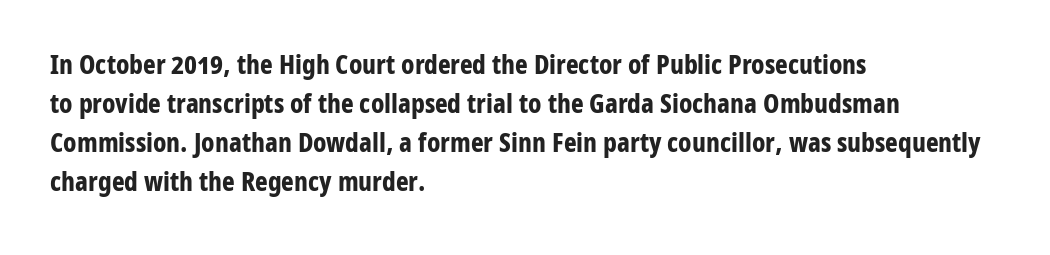
{"italic": "no", "bold": "yes", "underline": "no", "align": "left", "line_spacing": "normal", "line_spacing_ratio": 1.44, "letter_spacing": "normal", "letter_spacing_em": 0.0, "glyph_px": 27}
